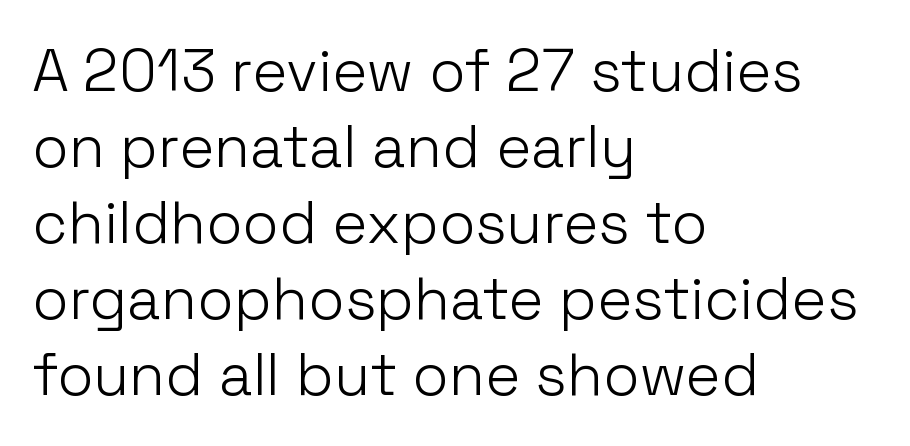
The image shows 59 px light sans-serif type, upright; set left-aligned, normal line spacing (1.29x), normal letter spacing, not underlined; low stroke contrast and a medium x-height.
